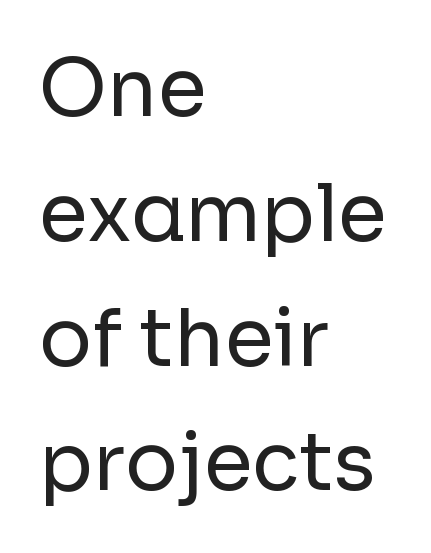
{"serif": "no", "italic": "no", "bold": "no", "weight": "regular", "width": "normal", "stroke_contrast": "low", "x_height": "medium", "monospaced": "no", "underline": "no", "align": "left", "line_spacing": "normal", "line_spacing_ratio": 1.58, "letter_spacing": "normal", "letter_spacing_em": 0.0, "glyph_px": 79}
